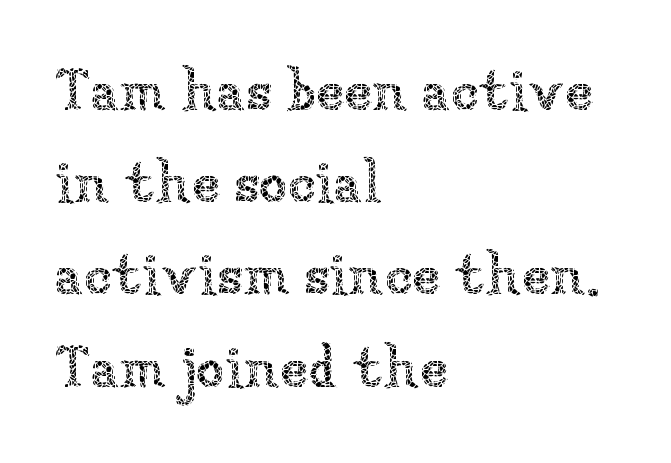
{"italic": "no", "bold": "no", "weight": "thin", "width": "normal", "stroke_contrast": "low", "x_height": "medium", "monospaced": "no", "underline": "no", "align": "left", "line_spacing": "normal", "line_spacing_ratio": 1.59, "letter_spacing": "normal", "letter_spacing_em": 0.0, "glyph_px": 58}
